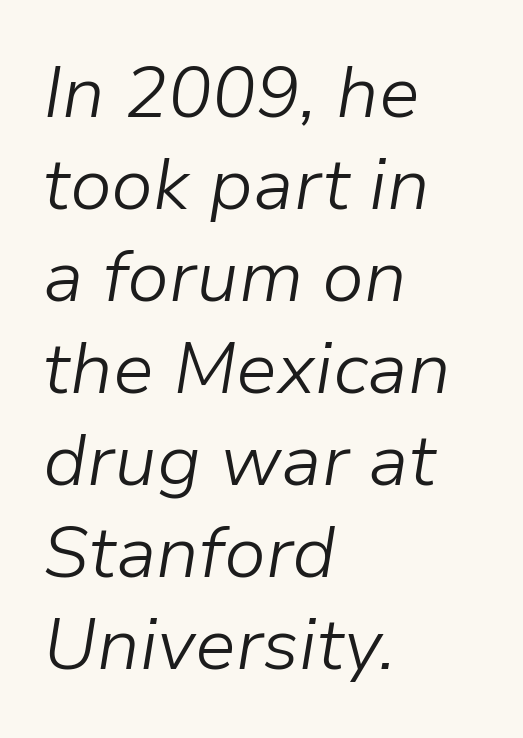
Q: Is the text bold? A: No.
Q: Is the text italic (slanted)? A: Yes, it leans right by about 9 degrees.
Q: Is the text underlined? A: No.
Q: How is the paragraph aligned? A: Left-aligned.
Q: Is the spacing between letters normal or unusually wide? A: Normal.
Q: Is the spacing between lines tight, normal or loose? A: Normal.
Q: Width (condensed, normal, or wide)? A: Normal.
Q: Stroke contrast? A: Low.
Q: x-height? A: Medium.
Q: Monospaced? A: No.
